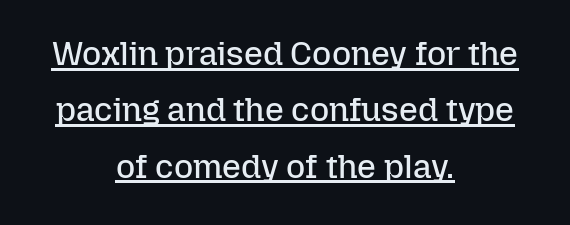
{"italic": "no", "bold": "no", "weight": "regular", "width": "normal", "stroke_contrast": "low", "x_height": "medium", "monospaced": "no", "underline": "yes", "align": "center", "line_spacing_ratio": 1.71, "letter_spacing": "normal", "letter_spacing_em": 0.0, "glyph_px": 33}
